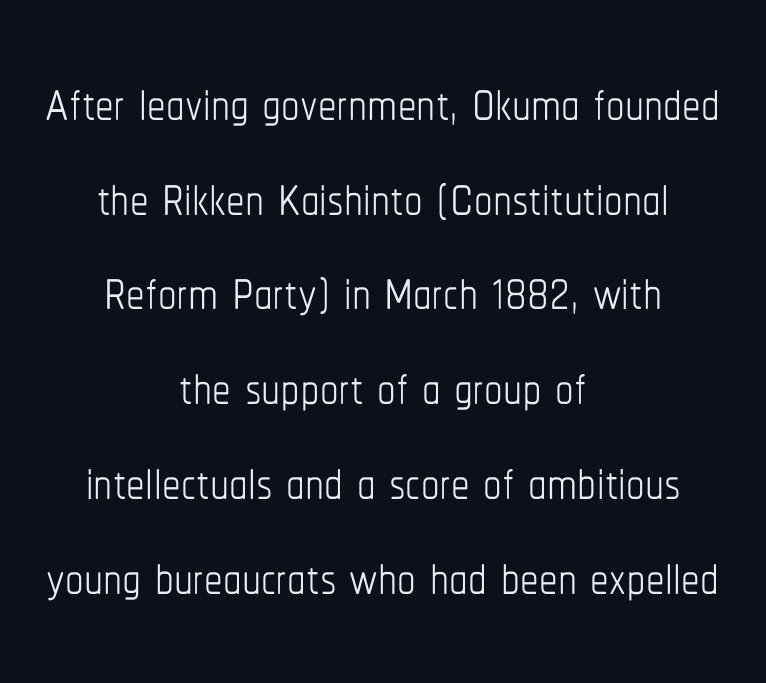
A typesetter would call this zero additional tracking. Line spacing here is normal. The rendering positions every line midway between the sides. Each letter keeps its own natural width here, so spacing adapts to shape. Quick note: not italic, upright. Words float on clear page, feet unadorned.
